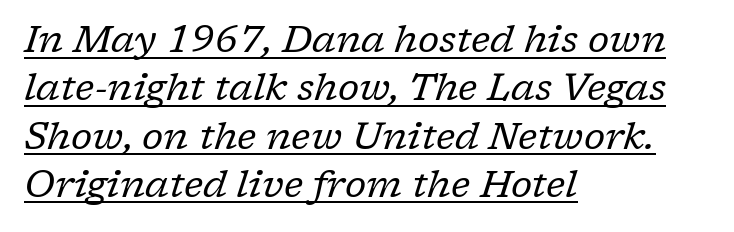
The image shows 38 px regular-weight serif type, italic (leaning right); set left-aligned, normal line spacing (1.27x), normal letter spacing, underlined; low stroke contrast and a medium x-height.
